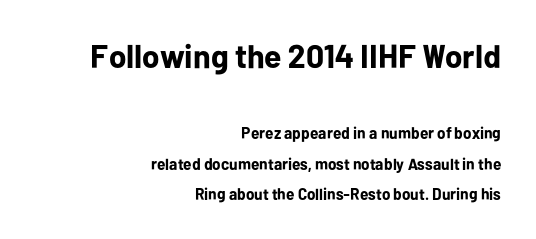
Students, note that the glyphs here touch the page at normal intervals. The emphasis by scale lands on block number one, above. Letterform terminals end flat and unadorned throughout the passage. Ascenders rise straight up at ninety degrees. Character widths vary here, with narrow letters taking less room than wide ones.
